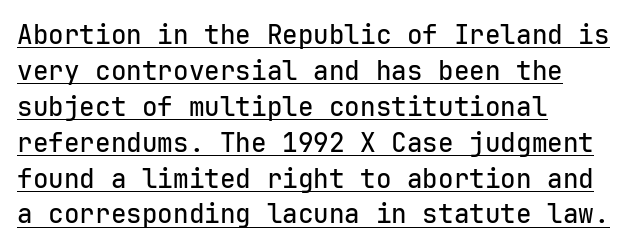
The image shows 26 px text type, upright; set left-aligned, normal line spacing (1.38x), normal letter spacing, underlined.
